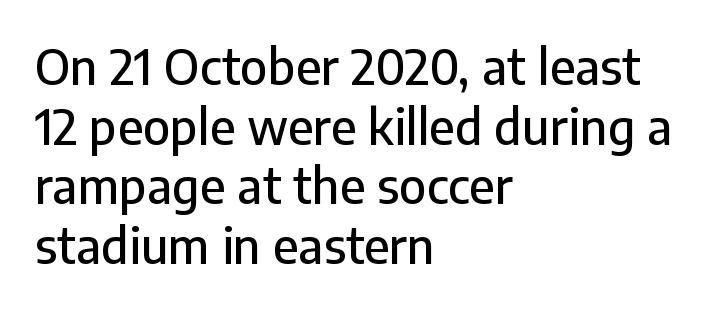
{"serif": "no", "italic": "no", "width": "normal", "stroke_contrast": "low", "x_height": "medium", "monospaced": "no", "underline": "no", "align": "left", "line_spacing_ratio": 1.24, "letter_spacing": "normal", "letter_spacing_em": 0.0, "glyph_px": 48}
